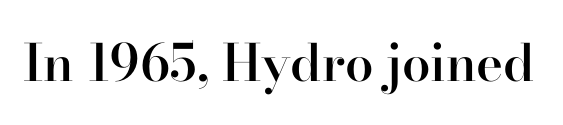
Q: Is the text bold? A: Semi-bold.
Q: Is the text italic (slanted)? A: No, it is upright.
Q: Is the typeface a serif or a sans-serif typeface? A: Serif.
Q: Is the text underlined? A: No.
Q: Is the spacing between letters normal or unusually wide? A: Normal.
Q: Width (condensed, normal, or wide)? A: Normal.
Q: Stroke contrast? A: High.
Q: x-height? A: Small.
Q: Monospaced? A: No.
